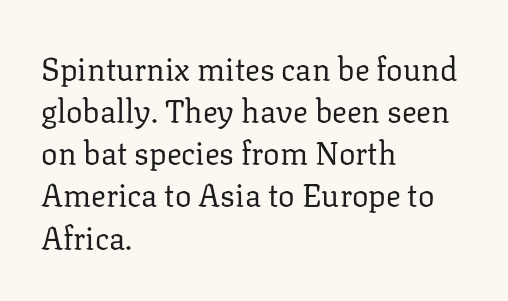
Bare-footed words on every line. You could call the tracking neutral — neither tight nor loose. The designer went with a serif here, giving each stem small feet. These lines are set flush left with a ragged right edge. These glyphs show unthickened strokes, regular width or finer.
